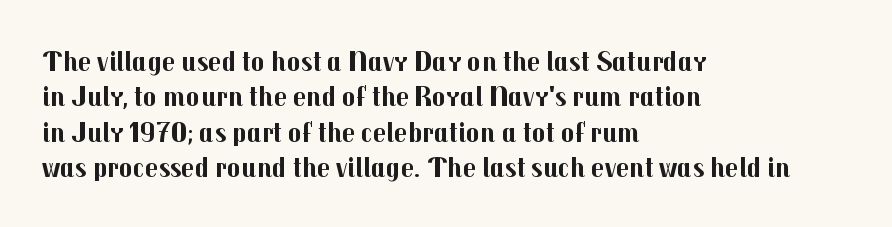
{"serif": "no", "italic": "no", "bold": "yes", "weight": "bold", "width": "normal", "stroke_contrast": "medium", "x_height": "medium", "monospaced": "no", "underline": "no", "align": "left", "line_spacing_ratio": 1.22, "letter_spacing": "normal", "letter_spacing_em": 0.0, "glyph_px": 29}
